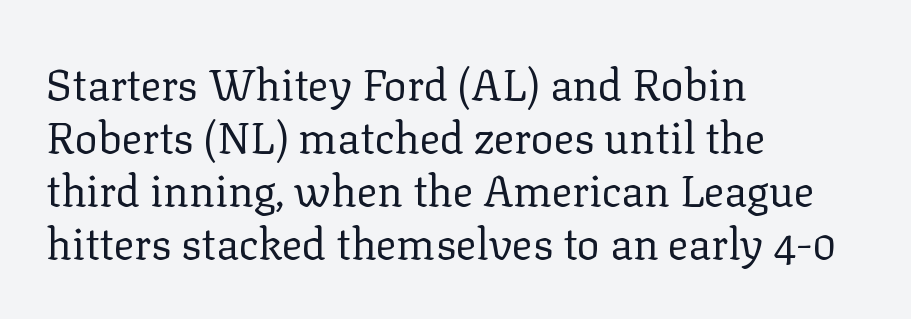
Letterform terminals end in serifs throughout the passage. Think standard paragraph weight, or any step lighter than that. This sample has the flowing, uneven cadence of proportional lettering. The gaps between neighbouring characters are ordinary and unremarkable.
